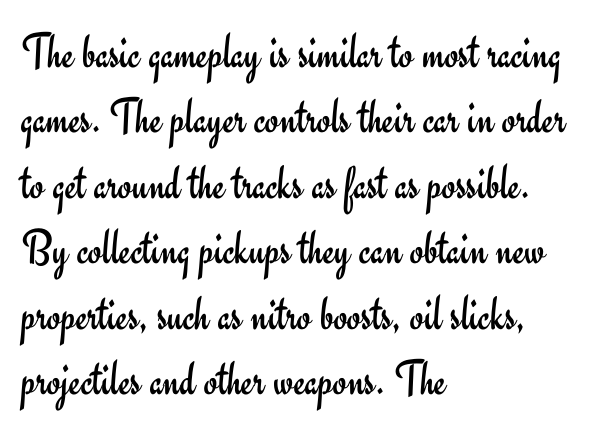
The image shows 50 px regular-weight sans-serif type; set left-aligned, normal line spacing (1.31x), normal letter spacing, not underlined; low stroke contrast and a small x-height.
